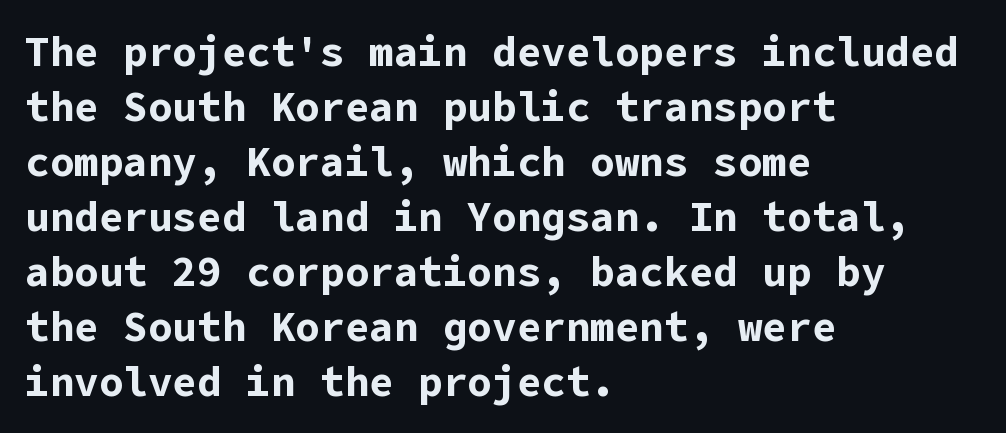
{"serif": "no", "italic": "no", "bold": "yes", "weight": "bold", "width": "normal", "stroke_contrast": "low", "x_height": "medium", "underline": "no", "align": "left", "line_spacing": "normal", "line_spacing_ratio": 1.34, "letter_spacing": "normal", "letter_spacing_em": 0.0, "glyph_px": 41}
